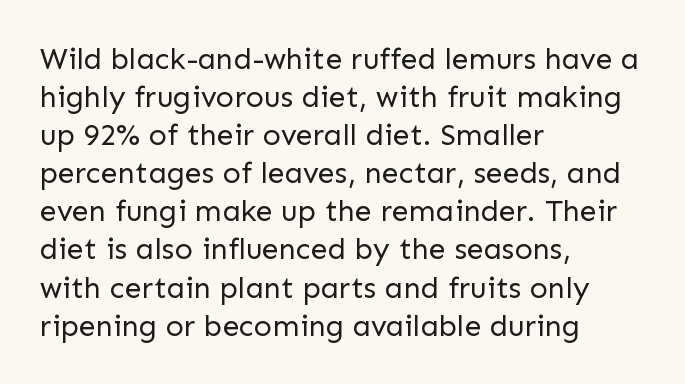
Q: Is the text bold? A: No.
Q: Is the text italic (slanted)? A: No, it is upright.
Q: Is the typeface a serif or a sans-serif typeface? A: Sans-serif.
Q: Is the text underlined? A: No.
Q: How is the paragraph aligned? A: Left-aligned.
Q: Is the spacing between letters normal or unusually wide? A: Normal.
Q: Is the spacing between lines tight, normal or loose? A: Normal.
Q: Width (condensed, normal, or wide)? A: Normal.
Q: Stroke contrast? A: Low.
Q: x-height? A: Medium.
Q: Monospaced? A: No.
